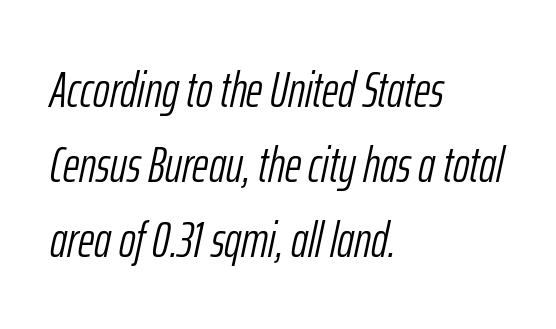
{"italic": "yes", "lean": "right", "slant_degrees": 12, "bold": "no", "weight": "light", "width": "condensed", "stroke_contrast": "low", "x_height": "medium", "monospaced": "no", "underline": "no", "align": "left", "line_spacing": "normal", "line_spacing_ratio": 1.5, "letter_spacing": "normal", "letter_spacing_em": 0.0, "glyph_px": 50}
